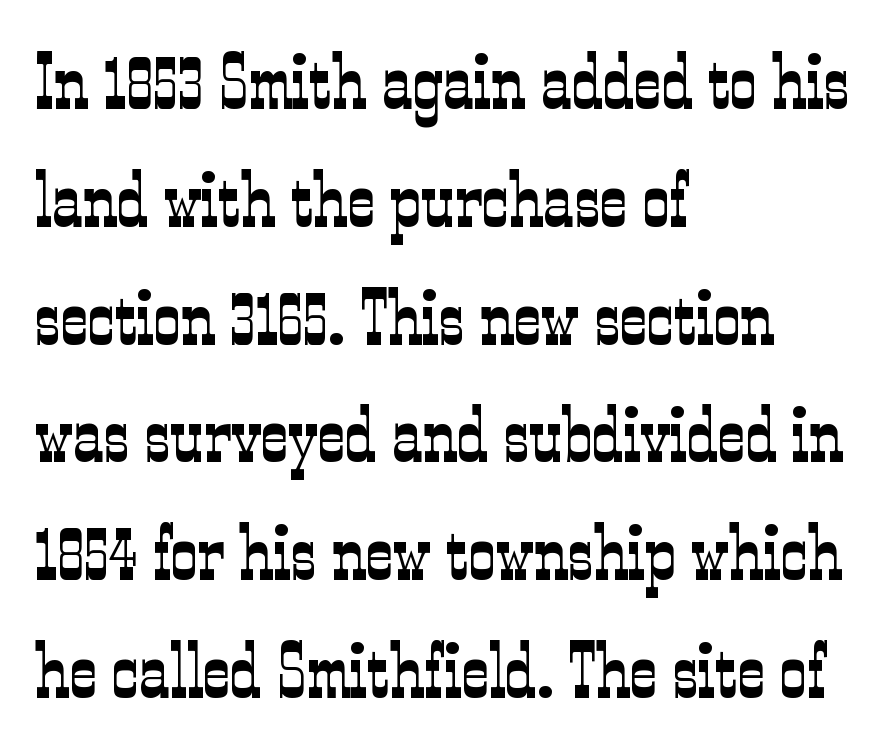
Q: Is the text bold? A: No.
Q: Is the text italic (slanted)? A: No, it is upright.
Q: Is the typeface a serif or a sans-serif typeface? A: Serif.
Q: Is the text underlined? A: No.
Q: How is the paragraph aligned? A: Left-aligned.
Q: Is the spacing between letters normal or unusually wide? A: Normal.
Q: Is the spacing between lines tight, normal or loose? A: Normal.
Q: Width (condensed, normal, or wide)? A: Condensed.
Q: Stroke contrast? A: Low.
Q: x-height? A: Medium.
Q: Monospaced? A: No.
